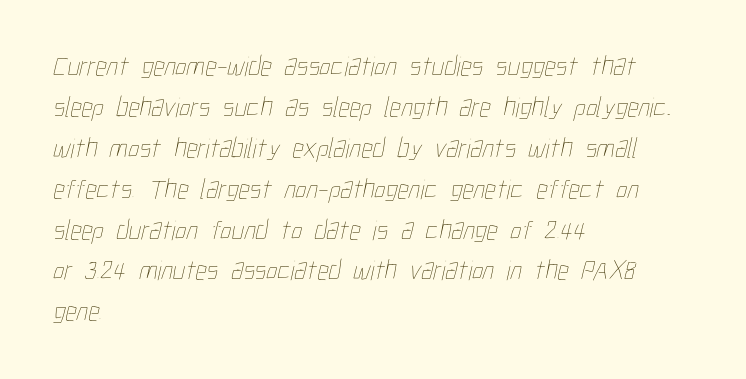
{"bold": "no", "weight": "thin", "width": "condensed", "stroke_contrast": "low", "x_height": "medium", "monospaced": "no", "underline": "no", "align": "left", "line_spacing": "normal", "line_spacing_ratio": 1.46, "letter_spacing": "normal", "letter_spacing_em": 0.0, "glyph_px": 28}
